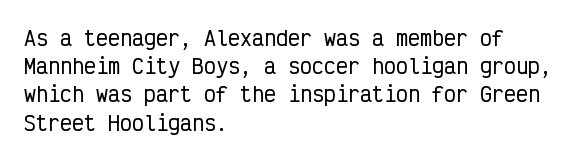
{"italic": "no", "underline": "no", "align": "left", "line_spacing": "normal", "line_spacing_ratio": 1.41, "letter_spacing": "normal", "letter_spacing_em": 0.0, "glyph_px": 20}
